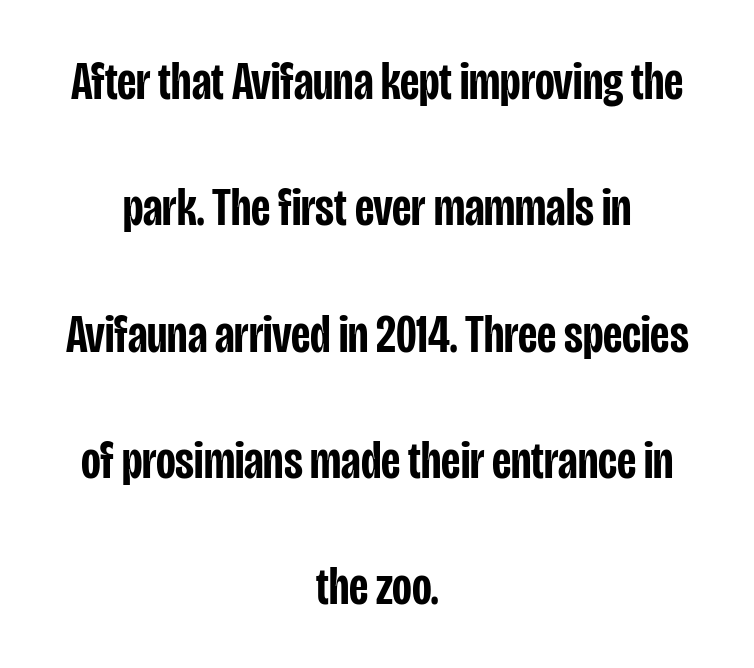
{"serif": "no", "italic": "no", "bold": "semi", "weight": "semibold", "width": "condensed", "stroke_contrast": "low", "x_height": "large", "monospaced": "no", "underline": "no", "align": "center", "line_spacing": "loose", "line_spacing_ratio": 2.34, "letter_spacing": "normal", "letter_spacing_em": 0.0, "glyph_px": 54}
